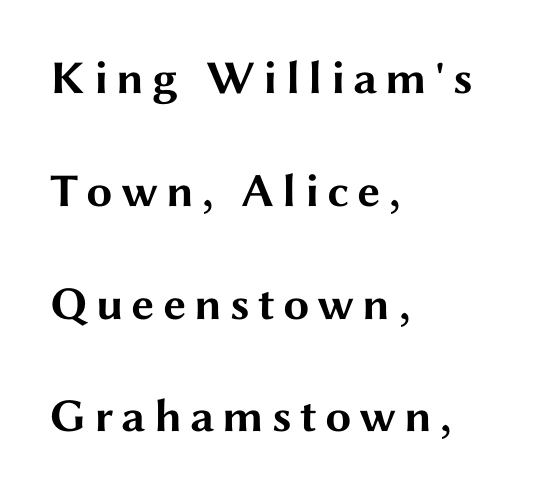
Q: Is the text bold? A: Yes.
Q: Is the text italic (slanted)? A: No, it is upright.
Q: Is the typeface a serif or a sans-serif typeface? A: Sans-serif.
Q: Is the text underlined? A: No.
Q: How is the paragraph aligned? A: Left-aligned.
Q: Is the spacing between lines tight, normal or loose? A: Loose.
Q: Width (condensed, normal, or wide)? A: Wide.
Q: Stroke contrast? A: Medium.
Q: x-height? A: Medium.
Q: Monospaced? A: No.
